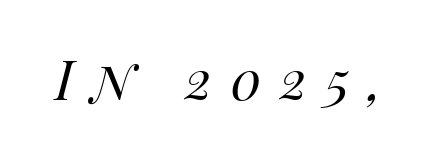
Q: Is the text bold? A: No.
Q: Is the text italic (slanted)? A: Yes, it leans right by about 14 degrees.
Q: Is the text underlined? A: No.
Q: Is the spacing between letters normal or unusually wide? A: Unusually wide.
Q: Width (condensed, normal, or wide)? A: Normal.
Q: Stroke contrast? A: High.
Q: x-height? A: Large.
Q: Monospaced? A: No.
